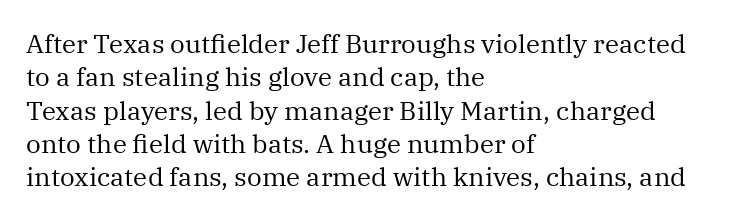
{"italic": "no", "bold": "no", "underline": "no", "align": "left", "line_spacing": "normal", "line_spacing_ratio": 1.28, "letter_spacing": "normal", "letter_spacing_em": 0.0, "glyph_px": 26}
